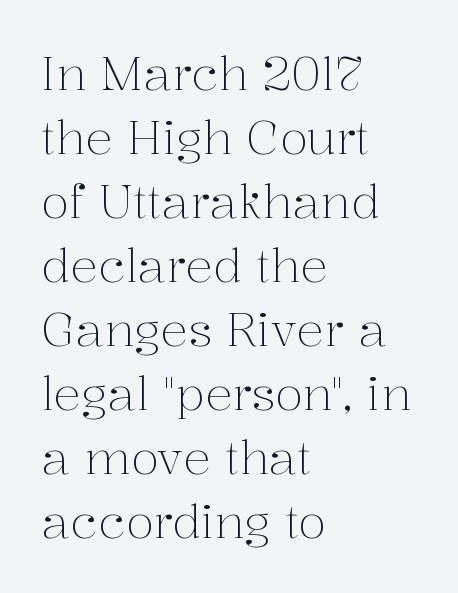
Q: Is the text bold? A: No.
Q: Is the text italic (slanted)? A: No, it is upright.
Q: Is the typeface a serif or a sans-serif typeface? A: Serif.
Q: Is the text underlined? A: No.
Q: How is the paragraph aligned? A: Left-aligned.
Q: Is the spacing between letters normal or unusually wide? A: Normal.
Q: Is the spacing between lines tight, normal or loose? A: Normal.
Q: Width (condensed, normal, or wide)? A: Normal.
Q: Stroke contrast? A: Medium.
Q: x-height? A: Medium.
Q: Monospaced? A: No.
